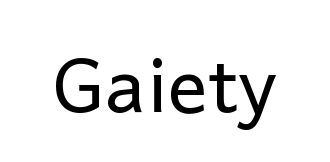
The rendering uses natural spacing where letterforms have individual widths. Default kerning and tracking; the words read as compact shapes. Do the letters lean? They stand straight. Honestly, there is no underline to notice here at all. Each letter's strokes conclude bluntly, with no projecting serifs. Is this a heavy cut? Hardly; it is regular or lighter.
